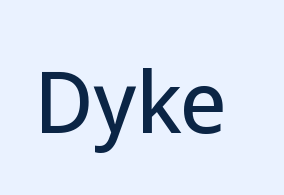
The image shows 80 px sans-serif type, upright; set normal letter spacing, not underlined; low stroke contrast and a medium x-height.
